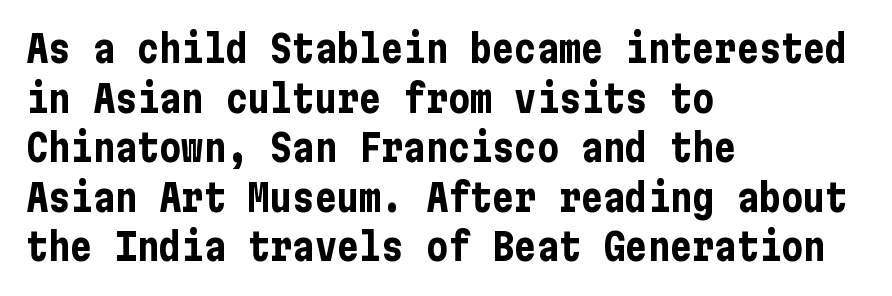
Visually the block forms a straight wall on the left and a jagged coastline on the right. Characters remain perfectly vertical along every line. Examine the stroke ends and you'll find no serifs. The string is rendered with underlining switched off. Each new line begins a customary step beneath the previous one. How heavy is the stroke? Heavy — this is a bold.
